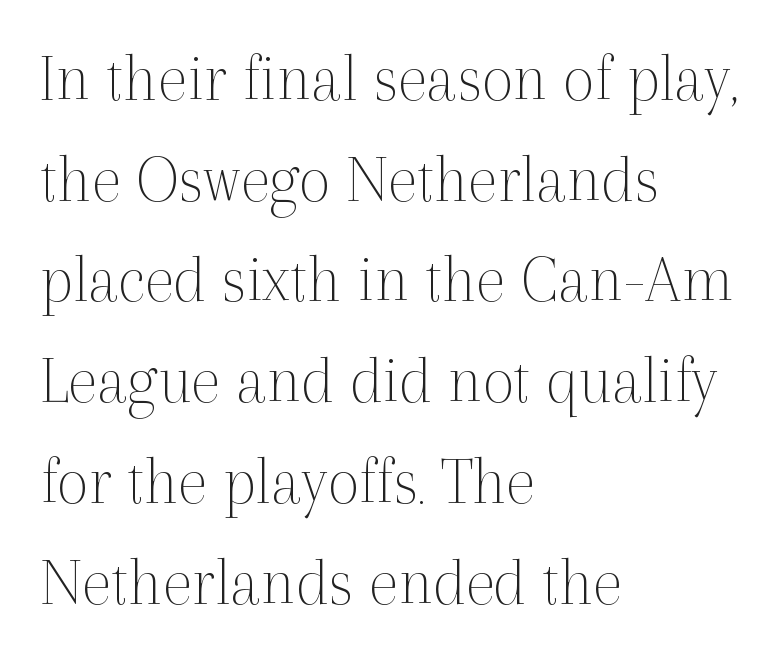
Stroke terminals: seriffed. Weight class: somewhere from thin through regular. Honestly, the letter spacing is just normal — you wouldn't notice it. No italicization has been applied; the sample stays upright. Is the block centered? No — it sits flush against the left margin. Varying glyph widths throughout — classic text-font behaviour.
